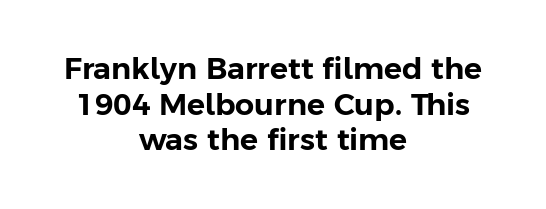
{"serif": "no", "italic": "no", "width": "normal", "stroke_contrast": "low", "x_height": "medium", "monospaced": "no", "underline": "no", "align": "center", "line_spacing_ratio": 1.19, "letter_spacing": "normal", "letter_spacing_em": 0.0, "glyph_px": 30}
